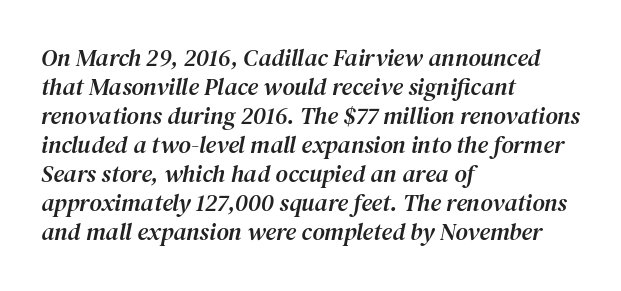
Q: Is the text italic (slanted)? A: Yes, it leans right by about 12 degrees.
Q: Is the text underlined? A: No.
Q: How is the paragraph aligned? A: Left-aligned.
Q: Is the spacing between letters normal or unusually wide? A: Normal.
